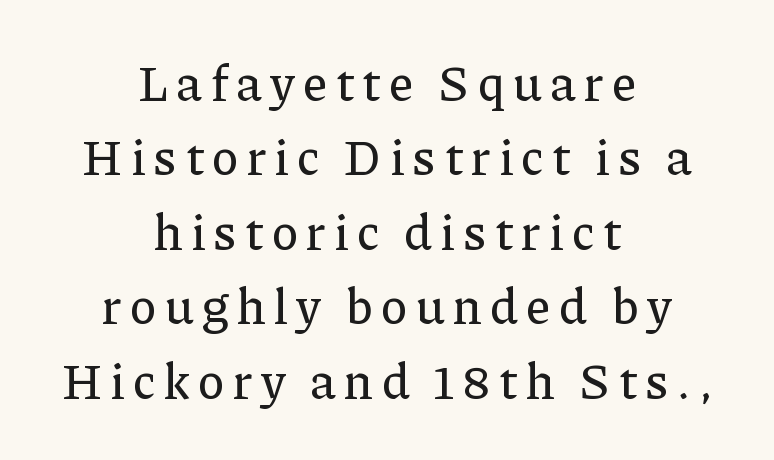
{"serif": "yes", "italic": "no", "width": "normal", "stroke_contrast": "low", "x_height": "medium", "monospaced": "no", "underline": "no", "align": "center", "line_spacing": "normal", "line_spacing_ratio": 1.49, "glyph_px": 50}
